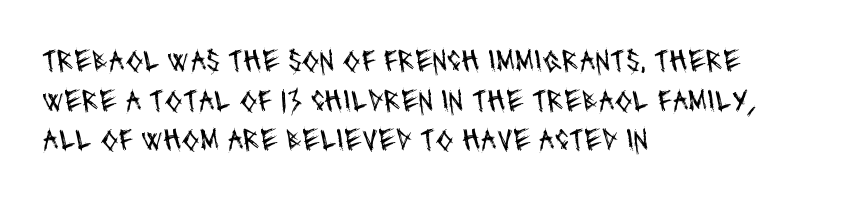
The strokes are not fattened; the text isn't bold. The strip under each line holds only bare page. The letters advance in unequal steps, a hallmark of proportional type. This sample uses plain, unmodified letter spacing. Stroke terminals: plain, sans-serif. A student would call this left alignment; a typographer would say flush left, rag right.
